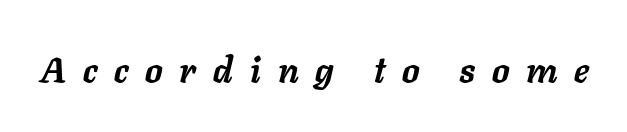
The image shows 35 px semibold type, italic (leaning right); set unusually wide letter spacing (+0.48 em), not underlined; low stroke contrast and a medium x-height.
